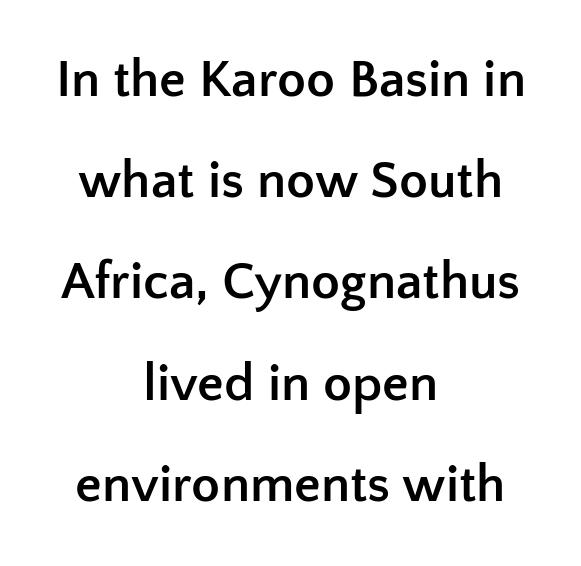
Style check: upright. This sample is center-justified, so both line endings float freely. Stroke thickness is high; the sample reads as a true bold. The gaps between neighbouring characters are ordinary and unremarkable. These lines stand farther apart than default settings would place them.
